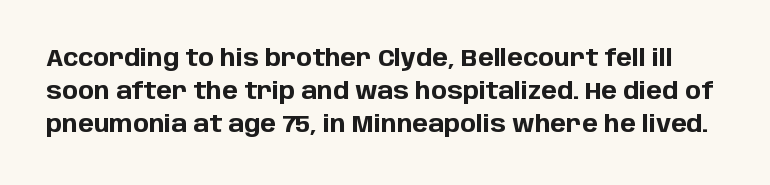
{"italic": "no", "bold": "yes", "underline": "no", "line_spacing": "normal", "line_spacing_ratio": 1.38, "letter_spacing": "normal", "letter_spacing_em": 0.0, "glyph_px": 24}
